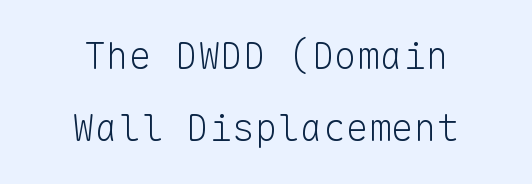
{"serif": "no", "italic": "no", "bold": "no", "weight": "light", "width": "normal", "stroke_contrast": "low", "x_height": "medium", "monospaced": "yes", "underline": "no", "align": "center", "line_spacing": "loose", "line_spacing_ratio": 1.9, "letter_spacing": "normal", "letter_spacing_em": 0.0, "glyph_px": 38}
